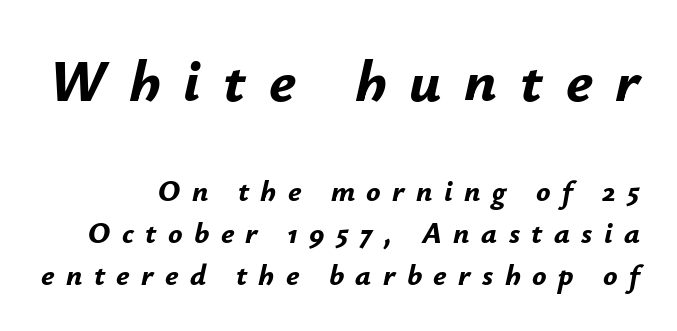
The image shows 60 px bold type, italic (leaning right); set normal line spacing (1.4x), unusually wide letter spacing (+0.38 em), not underlined; the first (top) block is 2.0x larger; low stroke contrast and a small x-height.
